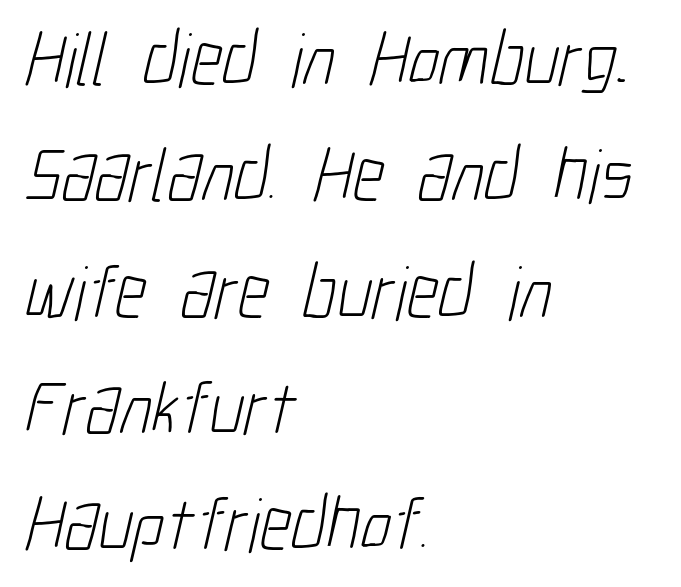
Q: Is the text bold? A: No.
Q: Is the typeface a serif or a sans-serif typeface? A: Sans-serif.
Q: Is the text underlined? A: No.
Q: How is the paragraph aligned? A: Left-aligned.
Q: Is the spacing between letters normal or unusually wide? A: Normal.
Q: Is the spacing between lines tight, normal or loose? A: Normal.
Q: Width (condensed, normal, or wide)? A: Condensed.
Q: Stroke contrast? A: Low.
Q: x-height? A: Medium.
Q: Monospaced? A: No.
